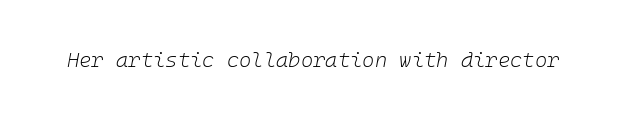
Honestly, the letter spacing is just normal — you wouldn't notice it. The specimen reads as italic at a glance. On a weight scale, this lands at 450 or below. The zone under the glyphs is completely vacant.
